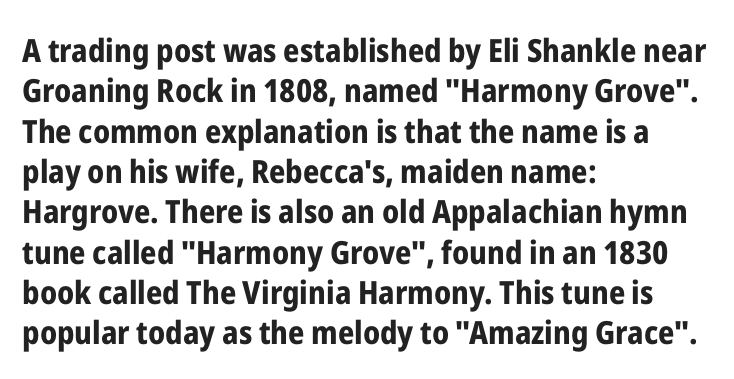
{"serif": "no", "italic": "no", "bold": "yes", "weight": "bold", "width": "condensed", "stroke_contrast": "low", "x_height": "medium", "monospaced": "no", "underline": "no", "align": "left", "line_spacing": "normal", "line_spacing_ratio": 1.26, "letter_spacing": "normal", "letter_spacing_em": 0.0, "glyph_px": 32}
